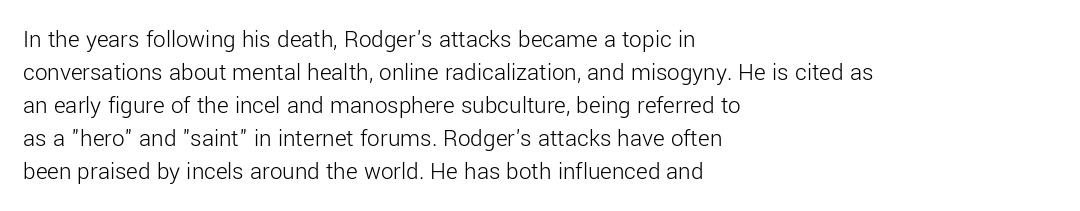
Q: Is the text bold? A: No.
Q: Is the text italic (slanted)? A: No, it is upright.
Q: Is the text underlined? A: No.
Q: How is the paragraph aligned? A: Left-aligned.
Q: Is the spacing between letters normal or unusually wide? A: Normal.
Q: Is the spacing between lines tight, normal or loose? A: Normal.
